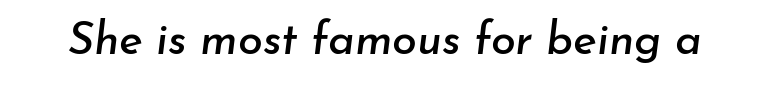
The image shows 45 px text type, italic (leaning right); set normal letter spacing, not underlined; low stroke contrast and a small x-height.
